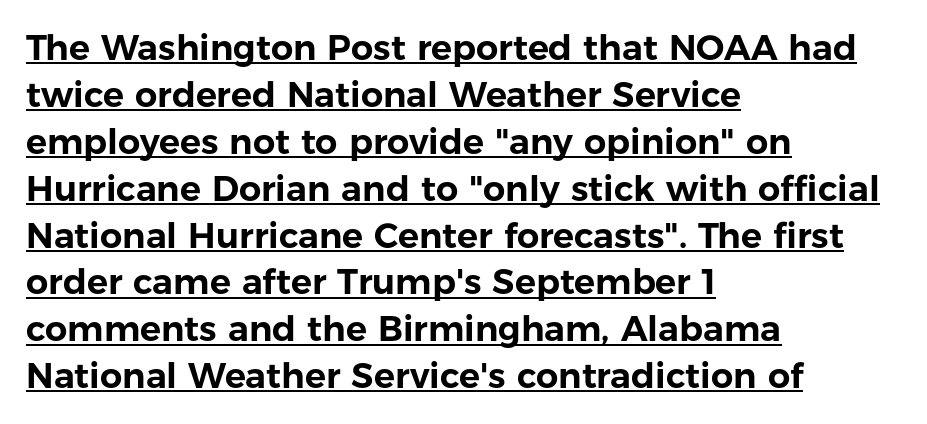
The image shows 35 px sans-serif type, upright; set left-aligned, normal line spacing (1.34x), normal letter spacing, underlined; low stroke contrast and a medium x-height.
